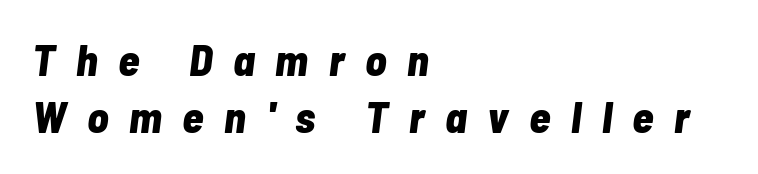
The image shows 44 px bold, condensed type, italic (leaning right); set left-aligned, normal line spacing (1.29x), unusually wide letter spacing (+0.47 em), not underlined; low stroke contrast and a medium x-height.
